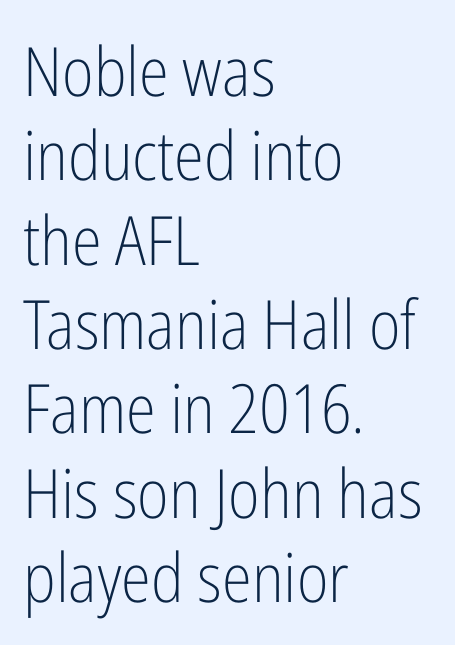
{"serif": "no", "italic": "no", "bold": "no", "weight": "light", "width": "condensed", "stroke_contrast": "low", "x_height": "medium", "monospaced": "no", "underline": "no", "align": "left", "line_spacing_ratio": 1.24, "letter_spacing": "normal", "letter_spacing_em": 0.0, "glyph_px": 68}
